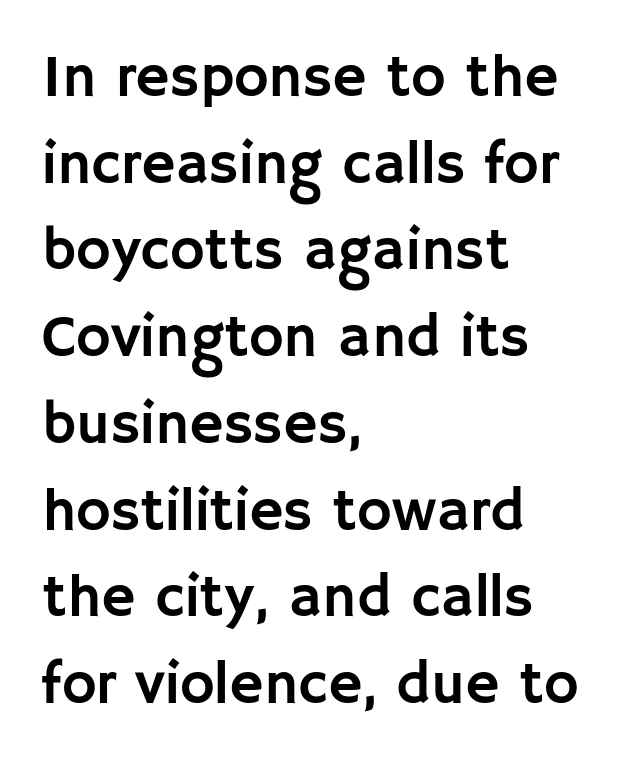
Q: Is the text italic (slanted)? A: No, it is upright.
Q: Is the typeface a serif or a sans-serif typeface? A: Sans-serif.
Q: Is the text underlined? A: No.
Q: How is the paragraph aligned? A: Left-aligned.
Q: Is the spacing between letters normal or unusually wide? A: Normal.
Q: Is the spacing between lines tight, normal or loose? A: Normal.
Q: Width (condensed, normal, or wide)? A: Normal.
Q: Stroke contrast? A: Low.
Q: x-height? A: Large.
Q: Monospaced? A: No.
